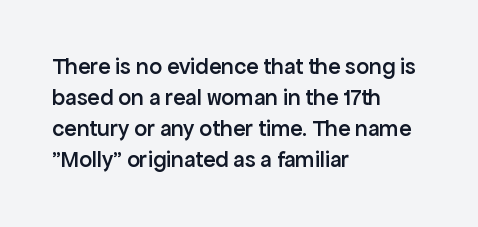
The image shows 23 px text type, upright; set left-aligned, normal line spacing (1.35x), normal letter spacing, not underlined.
